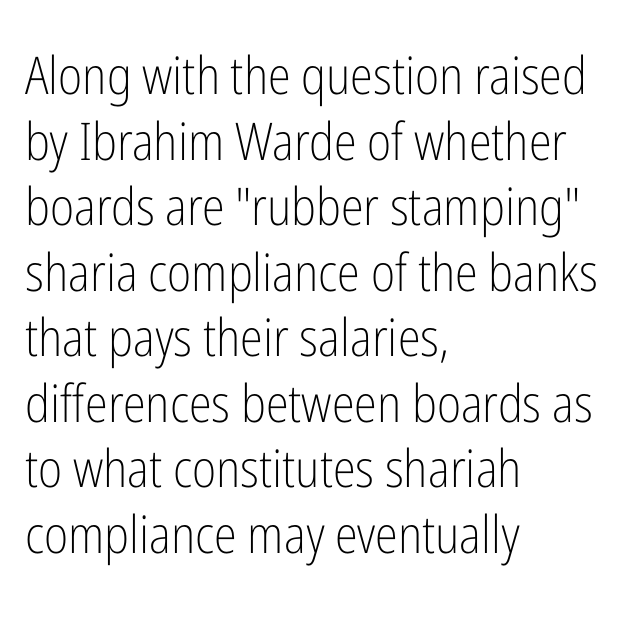
The image shows 52 px light, condensed sans-serif type, upright; set left-aligned, normal line spacing (1.26x), normal letter spacing, not underlined; low stroke contrast and a medium x-height.
